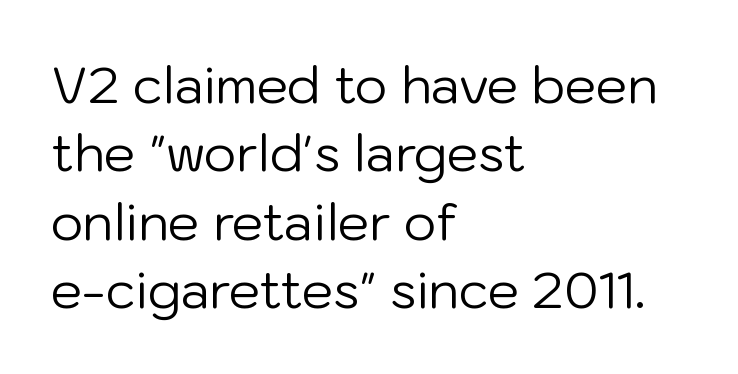
On a weight scale, this lands at 450 or below. Does the type have serifs? No, each stem ends abruptly. This sample is left-justified, so line endings fall wherever the words run out. The designer left line spacing at the default. Looks like regular typesetting: each glyph gets only the width it needs. Descender tails drop into unmarked territory.
